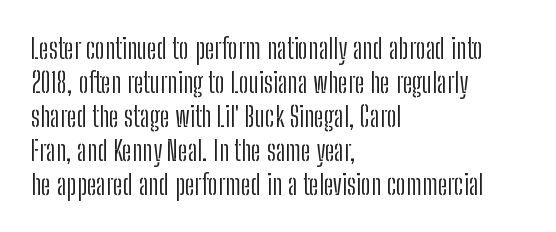
The image shows 28 px light, condensed sans-serif type, upright; set left-aligned, line spacing 1.21x, normal letter spacing, not underlined; low stroke contrast and a medium x-height.
